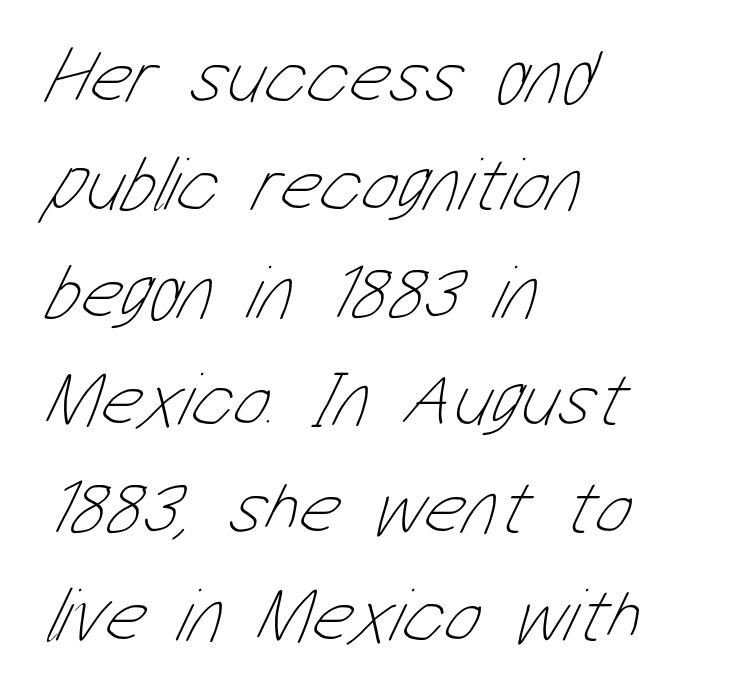
{"bold": "no", "weight": "thin", "width": "condensed", "stroke_contrast": "low", "x_height": "medium", "monospaced": "no", "underline": "no", "align": "left", "line_spacing": "normal", "line_spacing_ratio": 1.4, "letter_spacing": "normal", "letter_spacing_em": 0.0, "glyph_px": 77}
